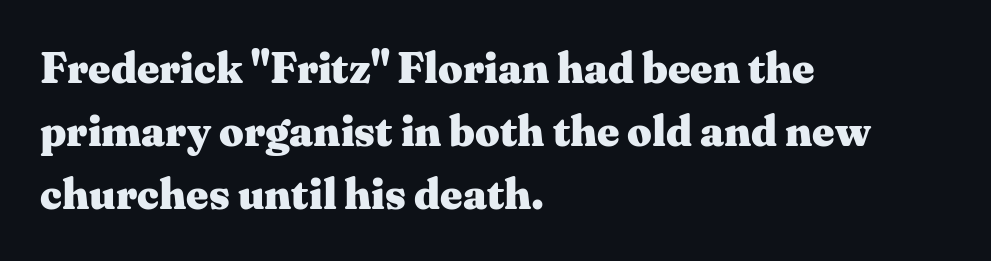
Q: Is the text bold? A: Yes.
Q: Is the text italic (slanted)? A: No, it is upright.
Q: Is the typeface a serif or a sans-serif typeface? A: Serif.
Q: Is the text underlined? A: No.
Q: How is the paragraph aligned? A: Left-aligned.
Q: Is the spacing between letters normal or unusually wide? A: Normal.
Q: Is the spacing between lines tight, normal or loose? A: Normal.
Q: Width (condensed, normal, or wide)? A: Wide.
Q: Stroke contrast? A: Medium.
Q: x-height? A: Medium.
Q: Monospaced? A: No.
